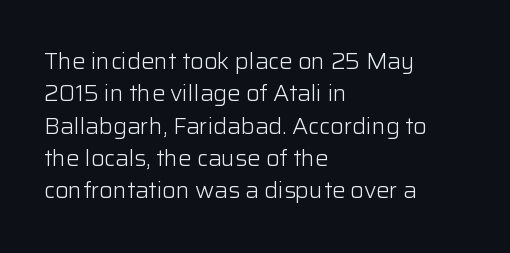
{"italic": "no", "bold": "no", "underline": "no", "align": "left", "line_spacing": "normal", "line_spacing_ratio": 1.47, "letter_spacing": "normal", "letter_spacing_em": 0.0, "glyph_px": 22}
